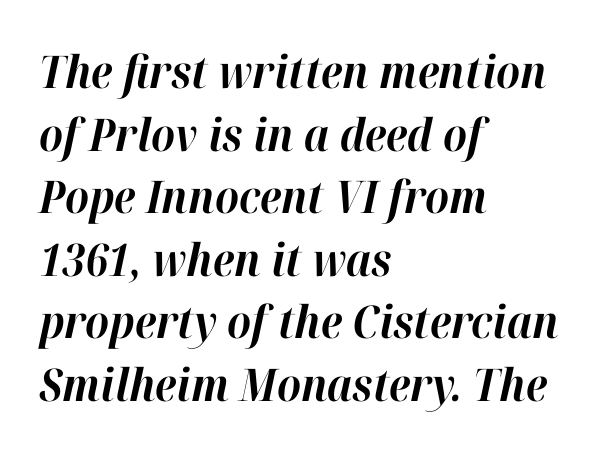
The image shows 45 px bold type, italic (leaning right); set left-aligned, normal line spacing (1.39x), normal letter spacing, not underlined; high stroke contrast and a medium x-height.
